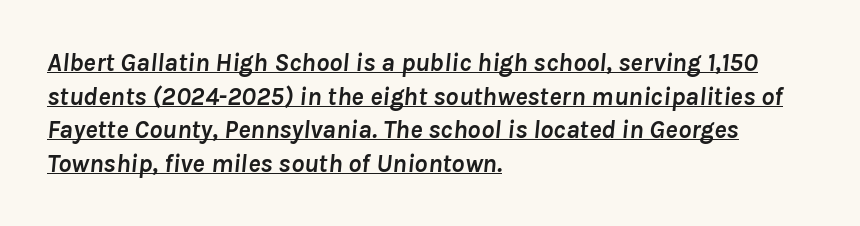
The image shows 26 px bold type, italic (leaning right); set left-aligned, normal line spacing (1.29x), normal letter spacing, underlined.
